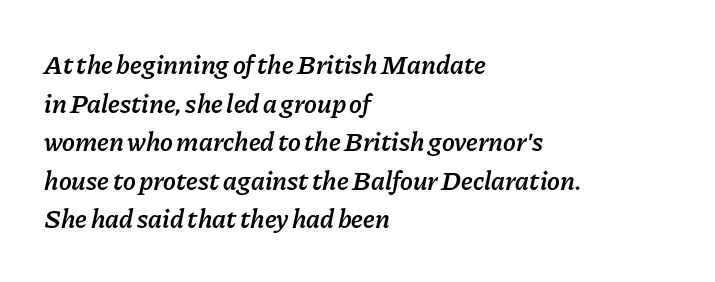
The image shows 27 px text type, italic (leaning right); set left-aligned, normal line spacing (1.43x), normal letter spacing, not underlined.
